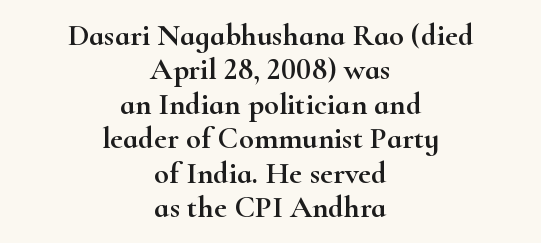
{"serif": "yes", "italic": "no", "width": "wide", "stroke_contrast": "high", "x_height": "small", "monospaced": "no", "underline": "no", "align": "center", "line_spacing": "tight", "line_spacing_ratio": 1.11, "letter_spacing": "normal", "letter_spacing_em": 0.0, "glyph_px": 31}
